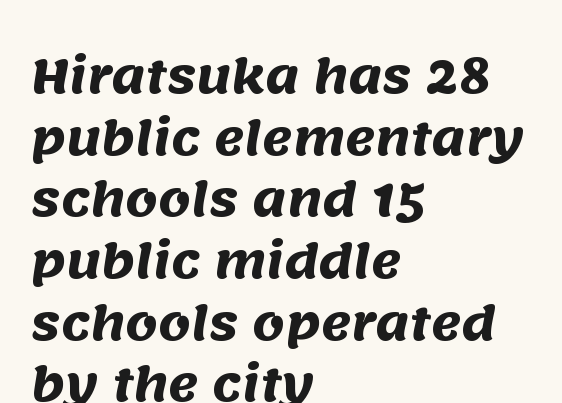
The designer left line spacing at the default. Heft: maximum for text — a bold. Inter-character spacing is left at the font's built-in metrics. Leftover space on each line is placed entirely after the last word. Proportional: the letters do not fall into vertical columns. A sans-serif font was chosen for this passage.
